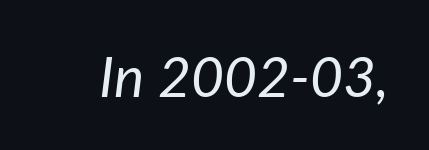
Q: Is the text bold? A: No.
Q: Is the text italic (slanted)? A: Yes, it leans right by about 7 degrees.
Q: Is the text underlined? A: No.
Q: Is the spacing between letters normal or unusually wide? A: Normal.
Q: Width (condensed, normal, or wide)? A: Normal.
Q: Stroke contrast? A: Low.
Q: x-height? A: Medium.
Q: Monospaced? A: No.
